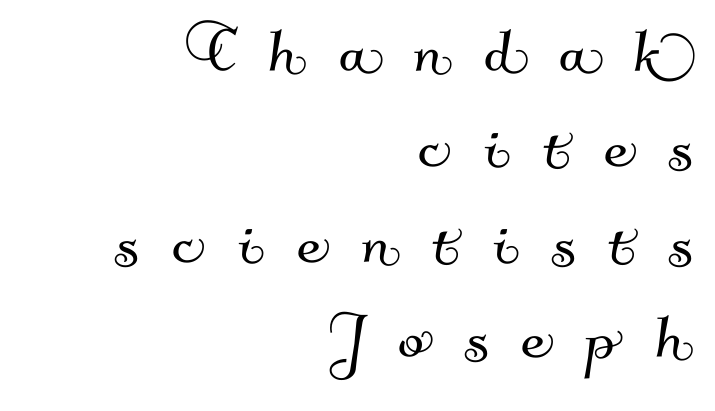
Q: Is the typeface a serif or a sans-serif typeface? A: Sans-serif.
Q: Is the text underlined? A: No.
Q: How is the paragraph aligned? A: Right-aligned.
Q: Is the spacing between letters normal or unusually wide? A: Unusually wide.
Q: Width (condensed, normal, or wide)? A: Normal.
Q: Stroke contrast? A: Medium.
Q: x-height? A: Small.
Q: Monospaced? A: No.
